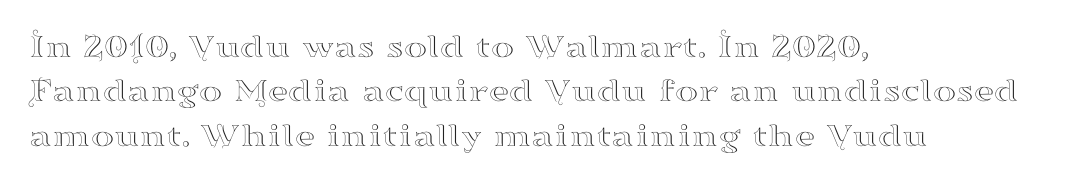
Q: Is the text italic (slanted)? A: No, it is upright.
Q: Is the typeface a serif or a sans-serif typeface? A: Serif.
Q: Is the text underlined? A: No.
Q: How is the paragraph aligned? A: Left-aligned.
Q: Is the spacing between letters normal or unusually wide? A: Normal.
Q: Is the spacing between lines tight, normal or loose? A: Normal.
Q: Width (condensed, normal, or wide)? A: Wide.
Q: Stroke contrast? A: High.
Q: x-height? A: Small.
Q: Monospaced? A: No.
